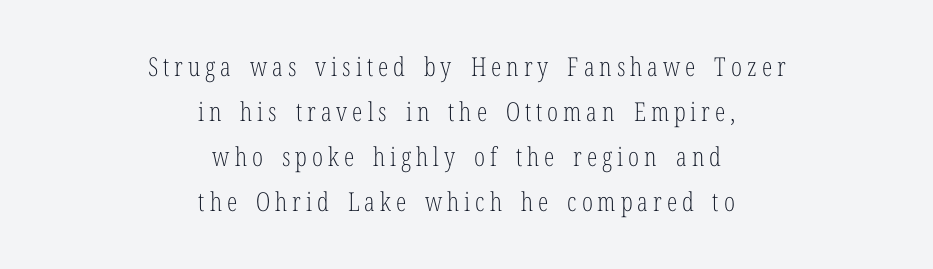
{"italic": "no", "bold": "no", "underline": "no", "align": "center", "line_spacing_ratio": 1.73, "glyph_px": 26}
